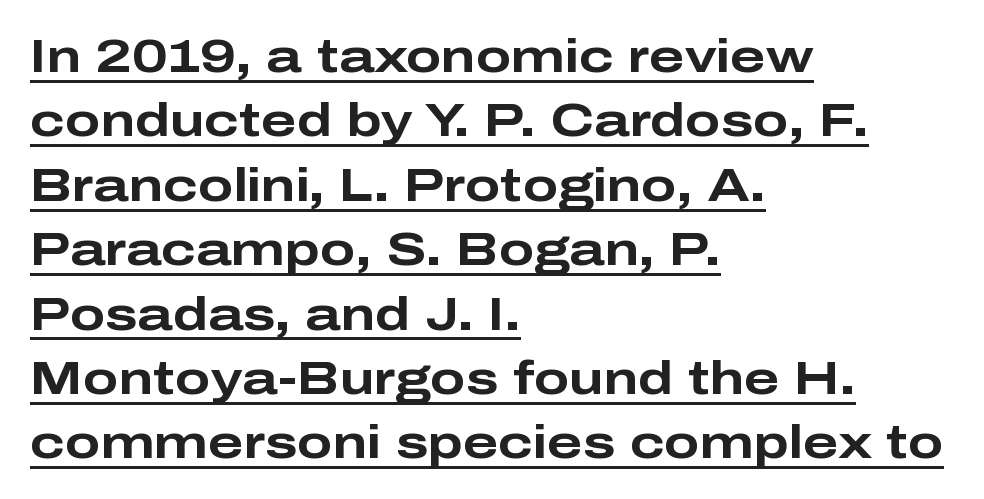
The image shows 47 px bold, wide sans-serif type, upright; set left-aligned, normal line spacing (1.37x), normal letter spacing, underlined; low stroke contrast and a medium x-height.
